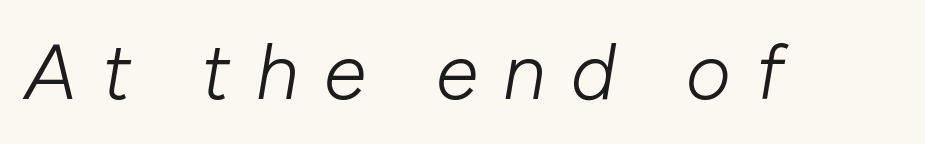
Check the space under the baseline: it is left empty. Do the characters align in a grid? No, the font is proportional. In terms of posture, this sample is oblique. Display-style spreading of the glyphs; the letterfit is very open. The letterforms sit at book weight or below.
